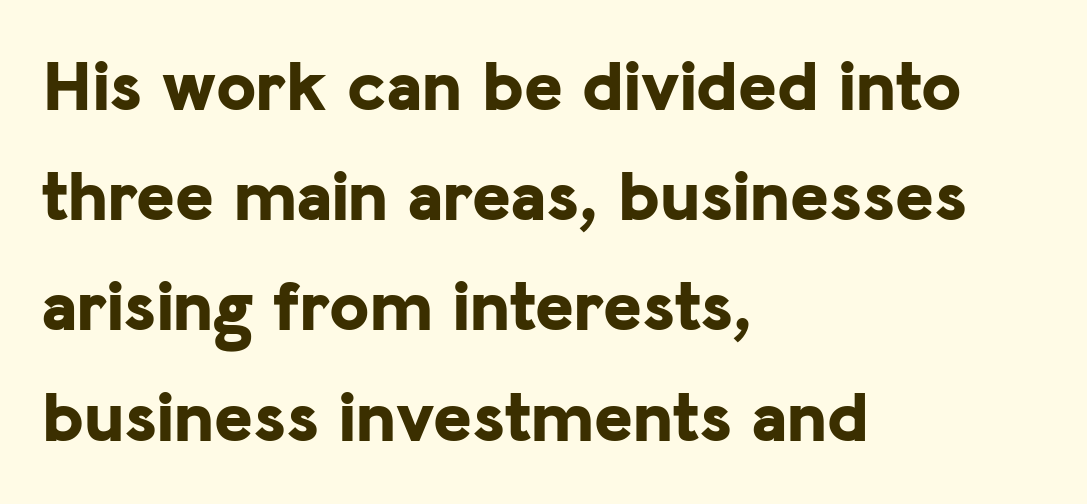
Unlike a traditional serif, this face leaves its strokes unadorned. Italic? Not at all — the glyphs are vertical. Is the letter spacing exaggerated? No — it looks like the ordinary default. Horizontal alignment here is leftward, the default for most running prose. Looks like regular typesetting: each glyph gets only the width it needs.
